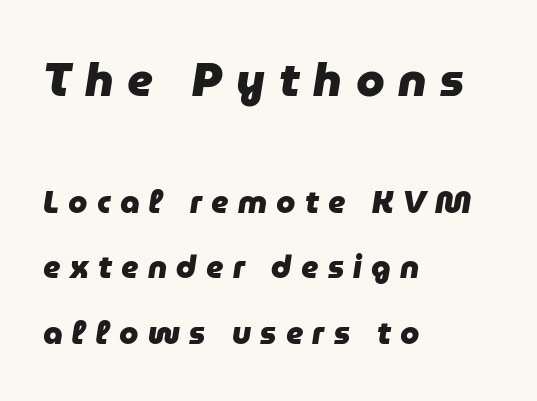
Q: Is the text bold? A: Yes.
Q: Is the text italic (slanted)? A: Yes, it leans right by about 9 degrees.
Q: Is the text underlined? A: No.
Q: How is the paragraph aligned? A: Left-aligned.
Q: Is the spacing between letters normal or unusually wide? A: Unusually wide.
Q: Is the spacing between lines tight, normal or loose? A: Loose.
Q: Which block of text is set in a larger size, the first (top) or the second (bottom)? A: The first (top) one.
Q: Width (condensed, normal, or wide)? A: Normal.
Q: Stroke contrast? A: Low.
Q: x-height? A: Medium.
Q: Monospaced? A: No.
